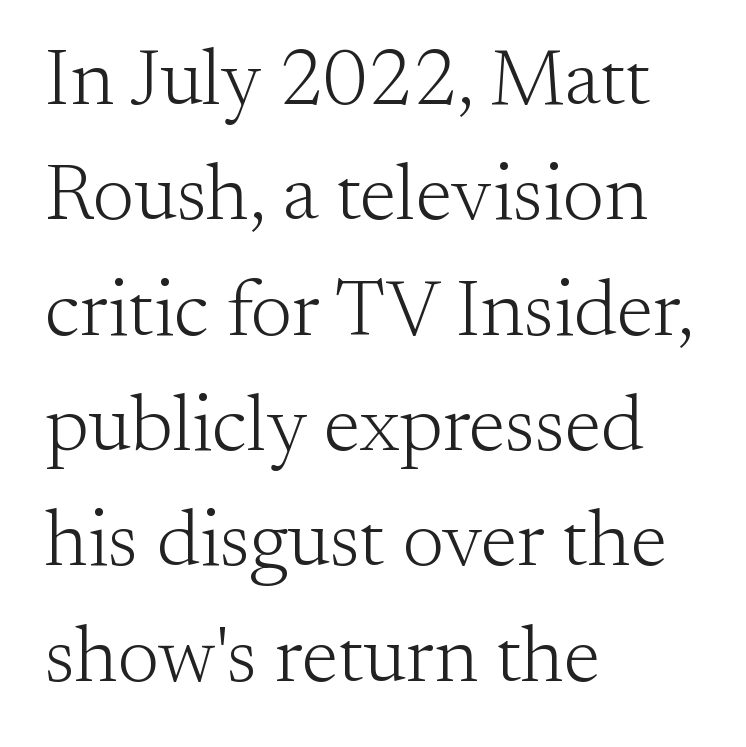
The image shows 79 px light serif type, upright; set left-aligned, normal line spacing (1.46x), normal letter spacing, not underlined; medium stroke contrast and a small x-height.
